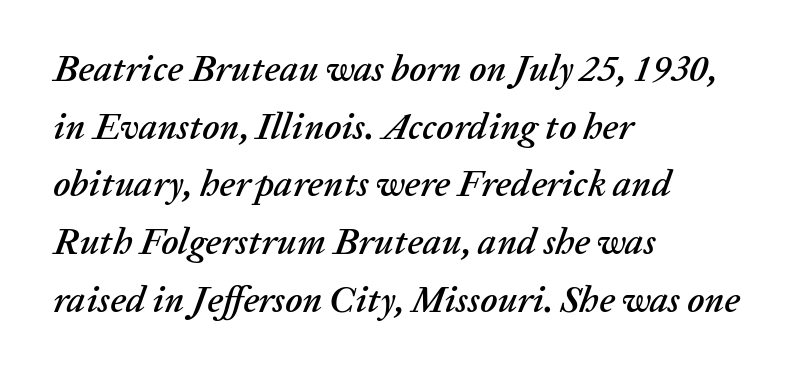
{"italic": "yes", "lean": "right", "slant_degrees": 20, "width": "normal", "stroke_contrast": "low", "x_height": "medium", "monospaced": "no", "underline": "no", "align": "left", "line_spacing": "normal", "line_spacing_ratio": 1.56, "letter_spacing": "normal", "letter_spacing_em": 0.0, "glyph_px": 37}
